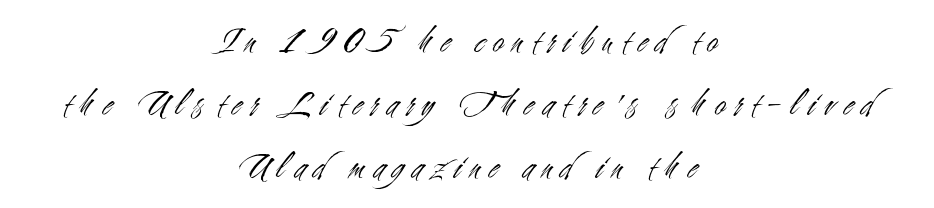
{"serif": "no", "bold": "no", "weight": "light", "width": "condensed", "stroke_contrast": "medium", "x_height": "small", "monospaced": "no", "underline": "no", "align": "center", "line_spacing": "normal", "line_spacing_ratio": 1.62, "letter_spacing": "wide", "letter_spacing_em": 0.23, "glyph_px": 39}
